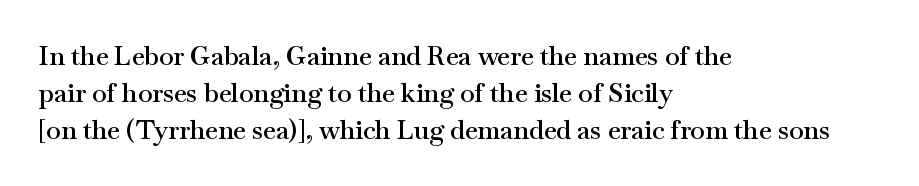
Q: Is the text bold? A: Semi-bold.
Q: Is the text italic (slanted)? A: No, it is upright.
Q: Is the text underlined? A: No.
Q: How is the paragraph aligned? A: Left-aligned.
Q: Is the spacing between letters normal or unusually wide? A: Normal.
Q: Is the spacing between lines tight, normal or loose? A: Normal.
